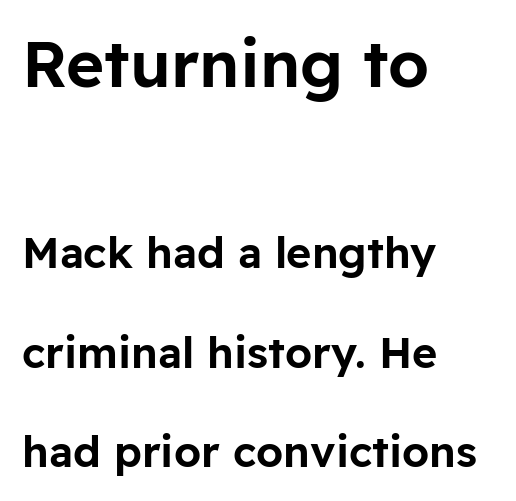
{"serif": "no", "italic": "no", "width": "normal", "stroke_contrast": "low", "x_height": "medium", "monospaced": "no", "underline": "no", "align": "left", "line_spacing": "loose", "line_spacing_ratio": 2.32, "letter_spacing": "normal", "letter_spacing_em": 0.0, "larger_block": "first", "size_ratio": 1.51, "glyph_px": 65}
